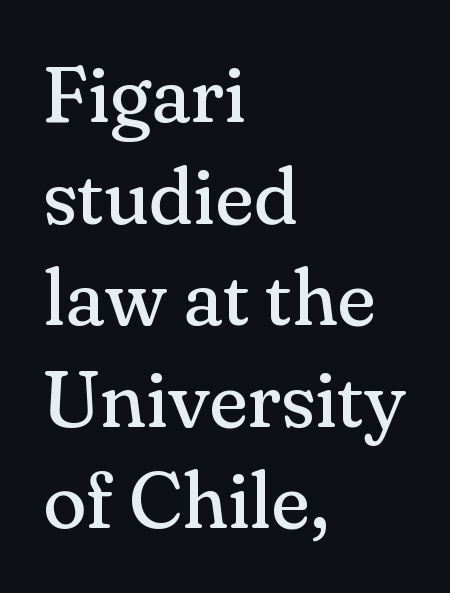
{"serif": "yes", "italic": "no", "bold": "no", "weight": "regular", "width": "normal", "stroke_contrast": "medium", "x_height": "small", "monospaced": "no", "underline": "no", "align": "left", "line_spacing": "normal", "line_spacing_ratio": 1.27, "letter_spacing": "normal", "letter_spacing_em": 0.0, "glyph_px": 80}
